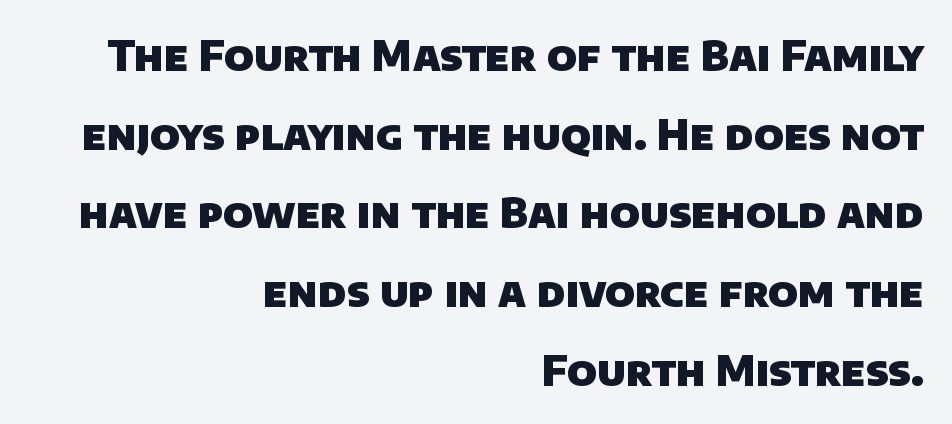
As a designer I'd log this as weight 700, bold. Whoever set this chose breathing room over compactness in the vertical rhythm. Lines of text with bare space underneath. Line ends are locked; line starts wander.
